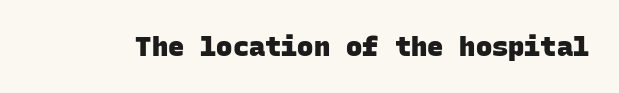
{"bold": "yes", "underline": "no", "letter_spacing": "normal", "letter_spacing_em": 0.0, "glyph_px": 27}
